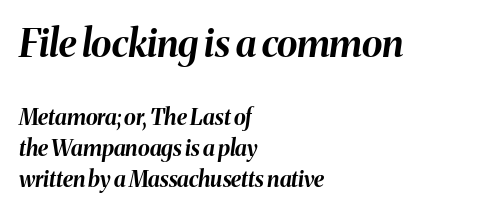
Q: Is the text bold? A: Yes.
Q: Is the text italic (slanted)? A: Yes, it leans right by about 8 degrees.
Q: Is the text underlined? A: No.
Q: How is the paragraph aligned? A: Left-aligned.
Q: Is the spacing between letters normal or unusually wide? A: Normal.
Q: Is the spacing between lines tight, normal or loose? A: Normal.
Q: Which block of text is set in a larger size, the first (top) or the second (bottom)? A: The first (top) one.
Q: Width (condensed, normal, or wide)? A: Normal.
Q: Stroke contrast? A: Medium.
Q: x-height? A: Medium.
Q: Monospaced? A: No.
